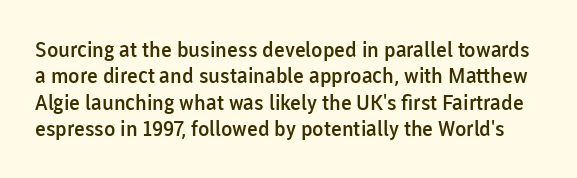
Q: Is the text bold? A: Semi-bold.
Q: Is the text italic (slanted)? A: No, it is upright.
Q: Is the text underlined? A: No.
Q: Is the spacing between letters normal or unusually wide? A: Normal.
Q: Is the spacing between lines tight, normal or loose? A: Normal.
